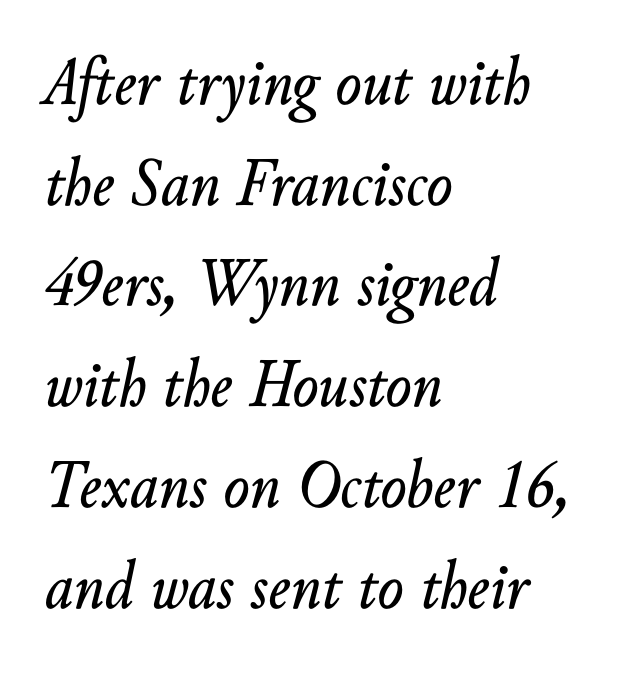
Q: Is the text italic (slanted)? A: Yes, it leans right by about 10 degrees.
Q: Is the text underlined? A: No.
Q: How is the paragraph aligned? A: Left-aligned.
Q: Is the spacing between letters normal or unusually wide? A: Normal.
Q: Is the spacing between lines tight, normal or loose? A: Normal.
Q: Width (condensed, normal, or wide)? A: Normal.
Q: Stroke contrast? A: Low.
Q: x-height? A: Small.
Q: Monospaced? A: No.
